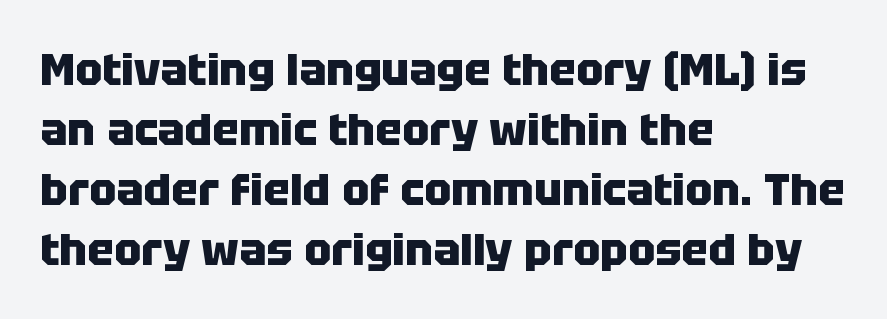
Q: Is the text bold? A: Yes.
Q: Is the text italic (slanted)? A: No, it is upright.
Q: Is the typeface a serif or a sans-serif typeface? A: Sans-serif.
Q: Is the text underlined? A: No.
Q: How is the paragraph aligned? A: Left-aligned.
Q: Is the spacing between letters normal or unusually wide? A: Normal.
Q: Is the spacing between lines tight, normal or loose? A: Normal.
Q: Width (condensed, normal, or wide)? A: Normal.
Q: Stroke contrast? A: Low.
Q: x-height? A: Large.
Q: Monospaced? A: No.
